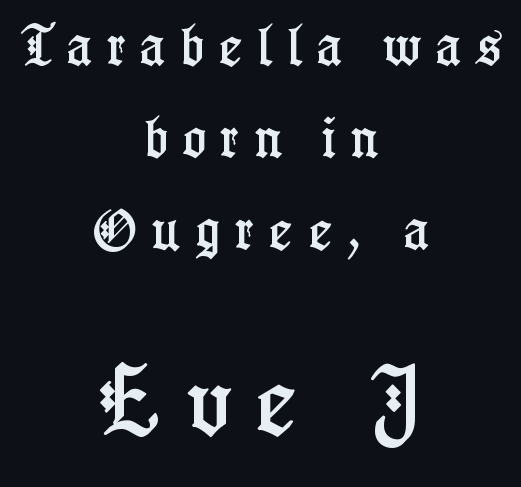
{"serif": "yes", "italic": "no", "width": "condensed", "stroke_contrast": "low", "x_height": "medium", "monospaced": "no", "underline": "no", "align": "center", "line_spacing": "loose", "line_spacing_ratio": 2.09, "letter_spacing": "wide", "letter_spacing_em": 0.34, "larger_block": "second", "size_ratio": 1.75, "glyph_px": 77}
